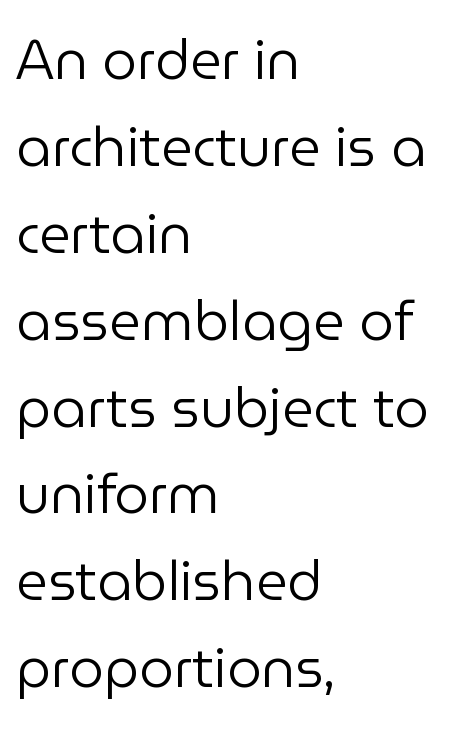
The image shows 55 px regular-weight sans-serif type, upright; set left-aligned, normal line spacing (1.58x), normal letter spacing, not underlined; low stroke contrast and a medium x-height.
